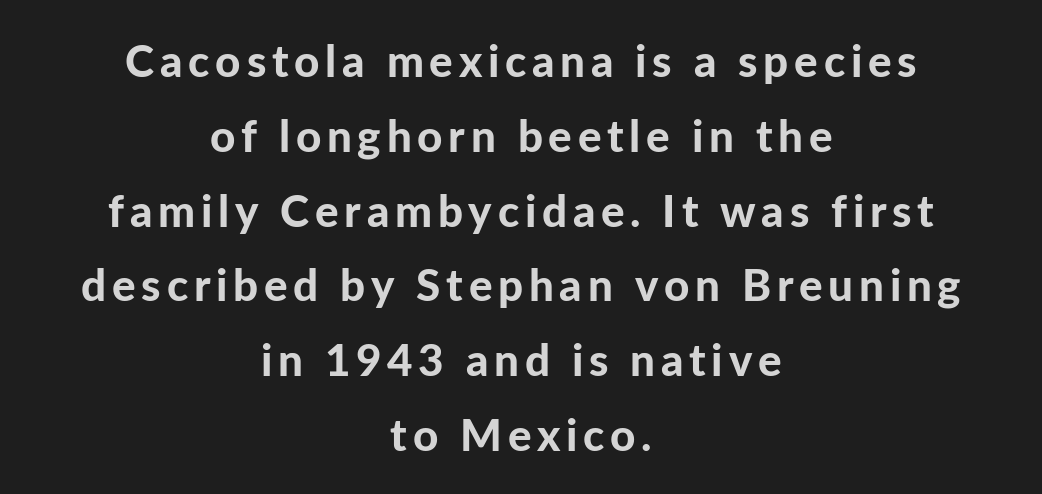
The image shows 44 px bold sans-serif type, upright; set centered, normal line spacing (1.7x), not underlined; low stroke contrast and a medium x-height.
